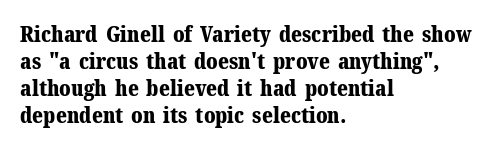
{"italic": "no", "bold": "yes", "underline": "no", "align": "left", "line_spacing_ratio": 1.22, "letter_spacing": "normal", "letter_spacing_em": 0.0, "glyph_px": 22}
